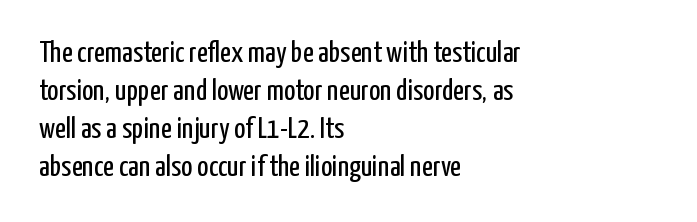
Q: Is the text bold? A: No.
Q: Is the text italic (slanted)? A: No, it is upright.
Q: Is the typeface a serif or a sans-serif typeface? A: Sans-serif.
Q: Is the text underlined? A: No.
Q: How is the paragraph aligned? A: Left-aligned.
Q: Is the spacing between letters normal or unusually wide? A: Normal.
Q: Is the spacing between lines tight, normal or loose? A: Normal.
Q: Width (condensed, normal, or wide)? A: Condensed.
Q: Stroke contrast? A: Low.
Q: x-height? A: Medium.
Q: Monospaced? A: No.
